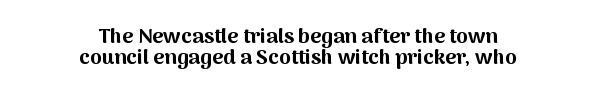
Honestly, the letter spacing is just normal — you wouldn't notice it. The gap between lines stays unmarked. The lines in this sample share a center point and differ in where they start and stop. Reading down the column, the eye jumps only a short way to each next line. Nope, not italic — everything's standing straight.
